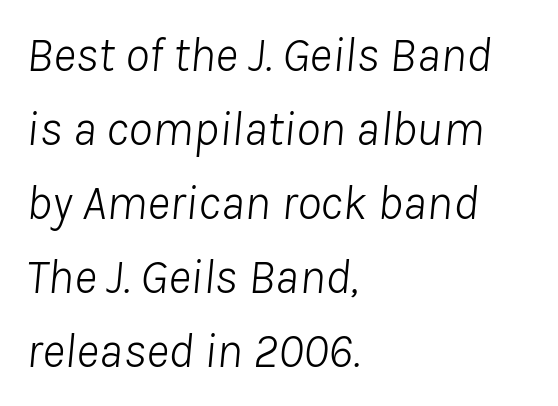
Q: Is the text bold? A: No.
Q: Is the text italic (slanted)? A: Yes, it leans right by about 8 degrees.
Q: Is the text underlined? A: No.
Q: How is the paragraph aligned? A: Left-aligned.
Q: Is the spacing between letters normal or unusually wide? A: Normal.
Q: Is the spacing between lines tight, normal or loose? A: Normal.
Q: Width (condensed, normal, or wide)? A: Normal.
Q: Stroke contrast? A: Low.
Q: x-height? A: Medium.
Q: Monospaced? A: No.
